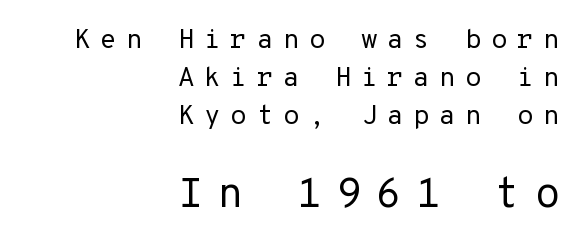
{"serif": "no", "italic": "no", "bold": "no", "weight": "regular", "width": "normal", "stroke_contrast": "low", "x_height": "medium", "underline": "no", "align": "right", "line_spacing": "normal", "line_spacing_ratio": 1.4, "letter_spacing": "wide", "letter_spacing_em": 0.35, "larger_block": "second", "size_ratio": 1.52, "glyph_px": 41}
